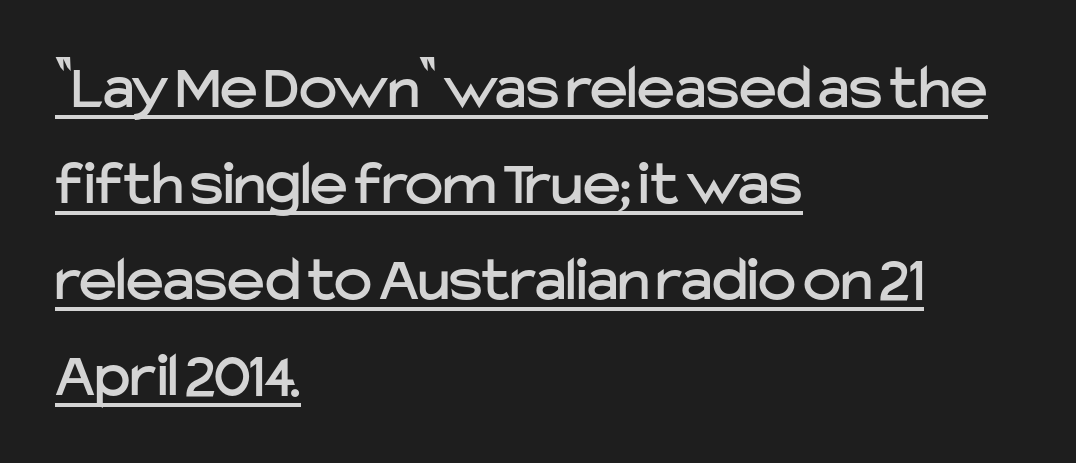
The passage shown stacks its lines at a standard gap. To sum up the face: it is a sans, with no serifs. This sample has the flowing, uneven cadence of proportional lettering. Look at the tracking — it's just the regular setting, nothing added. The rag falls on the right side of this text block.
